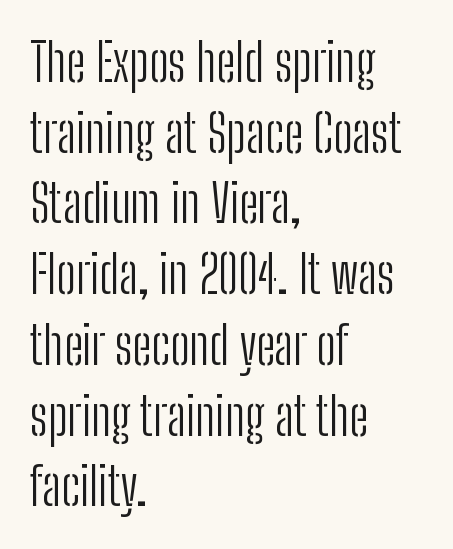
The image shows 52 px light, condensed sans-serif type, upright; set left-aligned, normal line spacing (1.36x), normal letter spacing, not underlined; low stroke contrast and a medium x-height.
